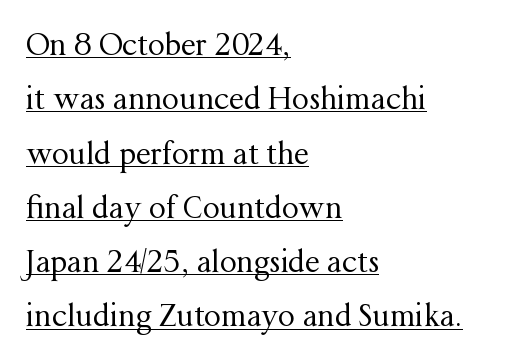
{"serif": "yes", "italic": "no", "bold": "no", "weight": "regular", "width": "normal", "stroke_contrast": "medium", "x_height": "medium", "monospaced": "no", "underline": "yes", "align": "left", "line_spacing_ratio": 1.81, "letter_spacing": "normal", "letter_spacing_em": 0.0, "glyph_px": 30}
